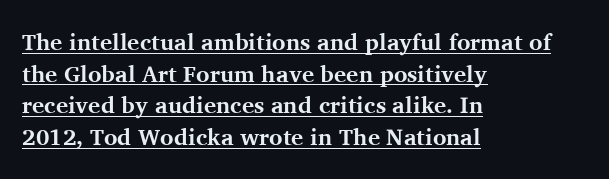
Q: Is the text bold? A: Yes.
Q: Is the text italic (slanted)? A: No, it is upright.
Q: Is the text underlined? A: Yes.
Q: How is the paragraph aligned? A: Left-aligned.
Q: Is the spacing between letters normal or unusually wide? A: Normal.
Q: Is the spacing between lines tight, normal or loose? A: Normal.
